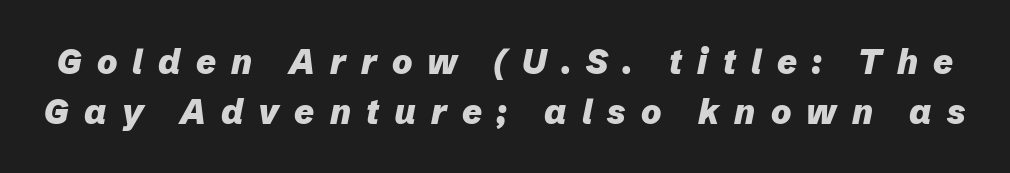
These words are printed bold, with thick strokes throughout. Between one letter and the next there's a generous, obvious gap. The area under the type is left untouched. This is oblique type, the kind used for emphasis or titles. Compared with typical paragraphs, the rows here are spaced about the same. The letters advance in unequal steps, a hallmark of proportional type.
